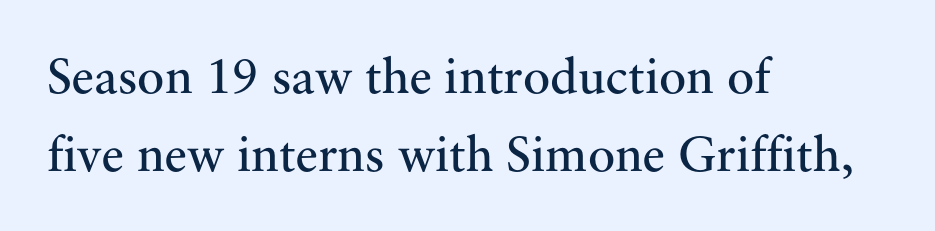
{"serif": "yes", "italic": "no", "bold": "no", "weight": "regular", "width": "normal", "stroke_contrast": "medium", "x_height": "small", "monospaced": "no", "underline": "no", "align": "left", "line_spacing": "normal", "line_spacing_ratio": 1.52, "letter_spacing": "normal", "letter_spacing_em": 0.0, "glyph_px": 51}
